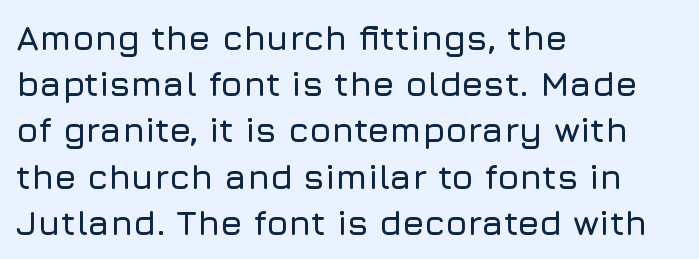
{"serif": "no", "italic": "no", "width": "normal", "stroke_contrast": "low", "x_height": "medium", "monospaced": "no", "underline": "no", "align": "left", "line_spacing": "normal", "line_spacing_ratio": 1.32, "letter_spacing": "normal", "letter_spacing_em": 0.0, "glyph_px": 35}
